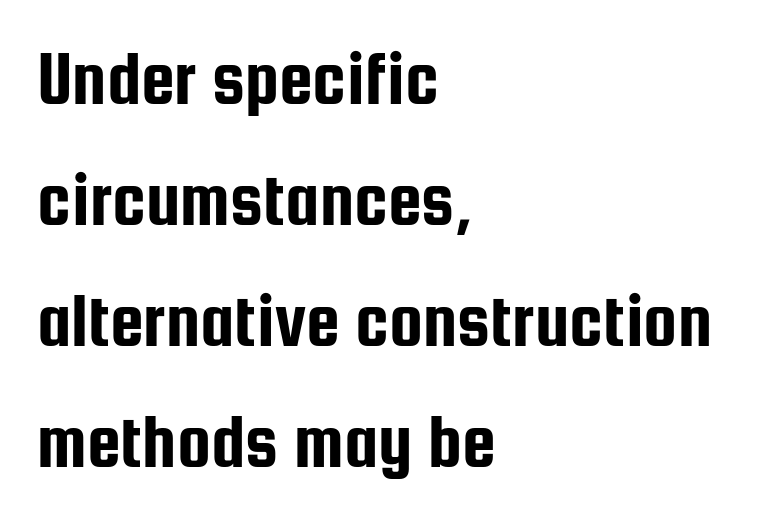
{"serif": "no", "italic": "no", "width": "condensed", "stroke_contrast": "low", "x_height": "medium", "monospaced": "no", "underline": "no", "align": "left", "line_spacing": "normal", "line_spacing_ratio": 1.59, "letter_spacing": "normal", "letter_spacing_em": 0.0, "glyph_px": 76}
